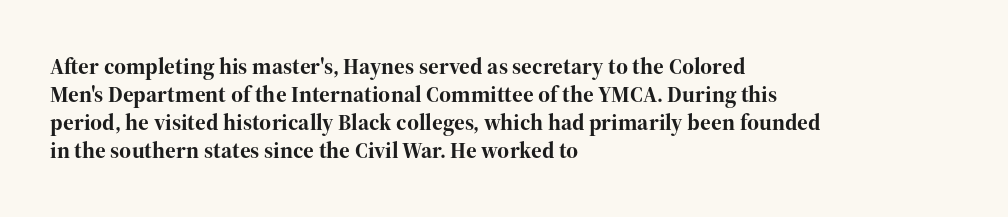
The image shows 23 px bold type, upright; set left-aligned, line spacing 1.22x, normal letter spacing, not underlined.
